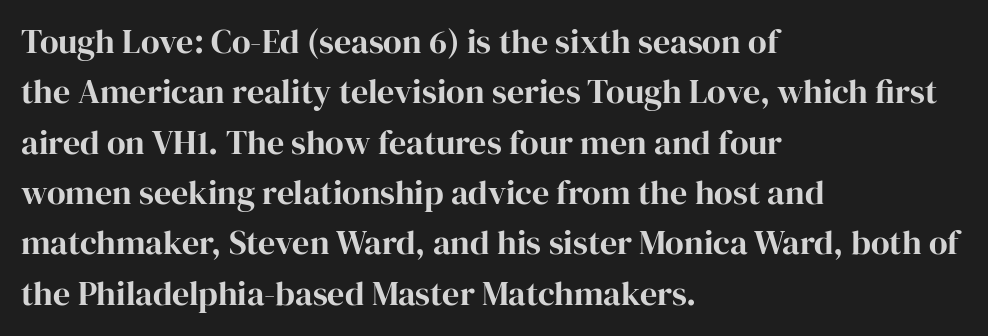
{"serif": "yes", "italic": "no", "width": "normal", "stroke_contrast": "high", "x_height": "medium", "monospaced": "no", "underline": "no", "align": "left", "line_spacing": "normal", "line_spacing_ratio": 1.48, "letter_spacing": "normal", "letter_spacing_em": 0.0, "glyph_px": 34}
